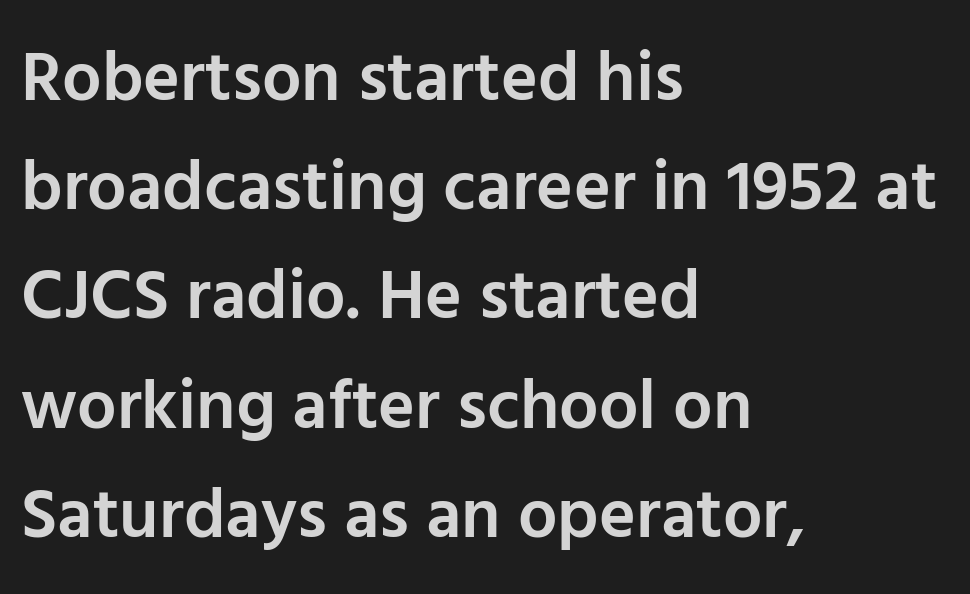
Firm but not heavy-handed strokes: this text is semibold. Honestly, the row spacing looks completely unremarkable. Lines of text with bare space underneath. The specimen reads as upright at a glance.
